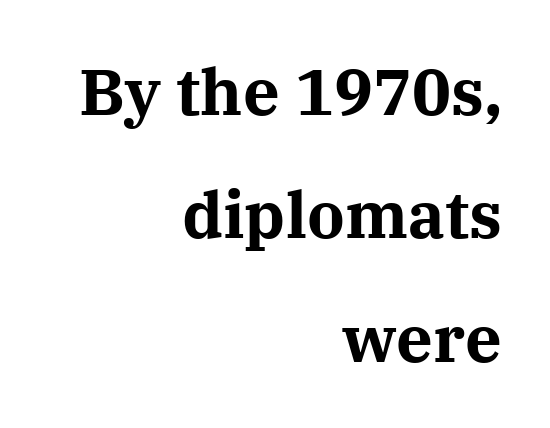
The image shows 65 px bold serif type, upright; set right-aligned, loose line spacing (1.9x), normal letter spacing, not underlined; medium stroke contrast and a medium x-height.
